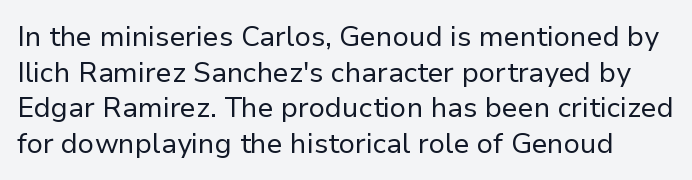
{"serif": "no", "italic": "no", "bold": "no", "weight": "regular", "width": "normal", "stroke_contrast": "low", "x_height": "medium", "monospaced": "no", "underline": "no", "line_spacing": "normal", "line_spacing_ratio": 1.27, "letter_spacing": "normal", "letter_spacing_em": 0.0, "glyph_px": 28}
